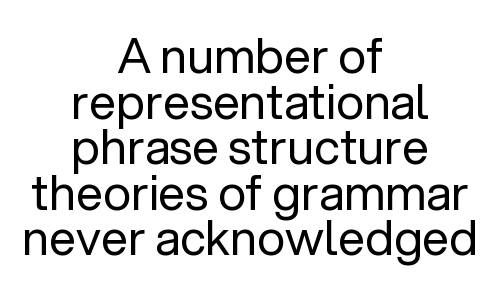
The image shows 48 px regular-weight sans-serif type, upright; set centered, tight line spacing (0.95x), normal letter spacing, not underlined; low stroke contrast and a medium x-height.
